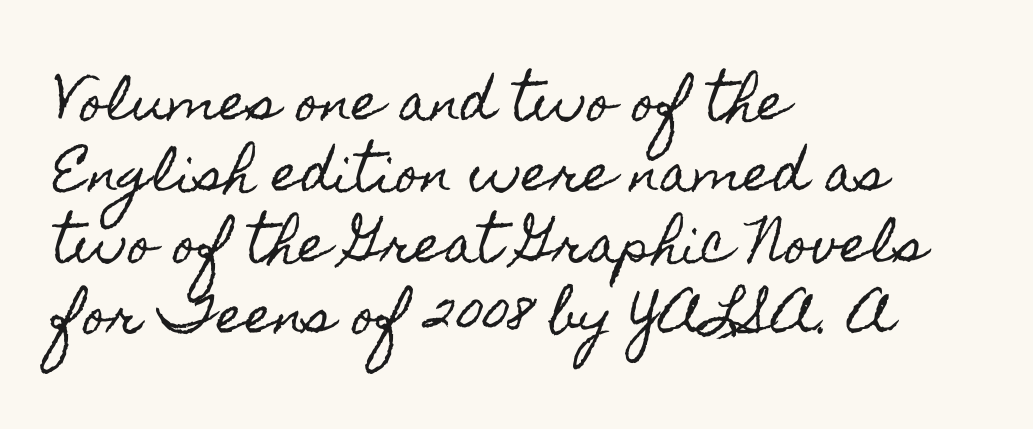
Line spacing here is normal. These lines are rendered in a variable-pitch font. The horizontal fit of the characters is conventional and even. Anything drawn beneath the words? Only blank space. The paragraph shown leans on its left margin.
